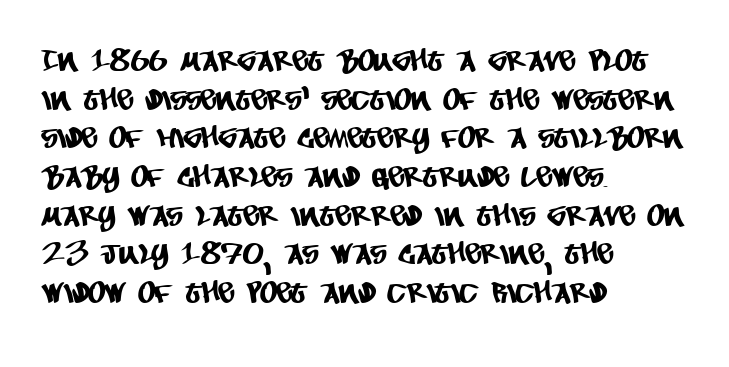
The image shows 30 px condensed sans-serif type; set left-aligned, normal line spacing (1.29x), normal letter spacing, not underlined; low stroke contrast and a large x-height.
